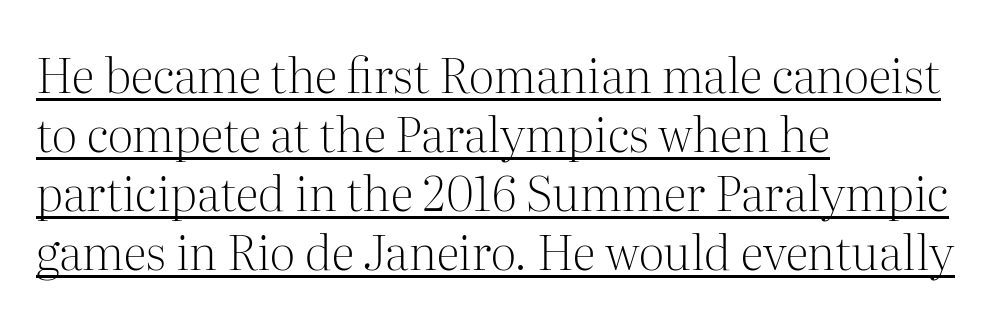
Q: Is the text bold? A: No.
Q: Is the text italic (slanted)? A: No, it is upright.
Q: Is the typeface a serif or a sans-serif typeface? A: Serif.
Q: Is the text underlined? A: Yes.
Q: How is the paragraph aligned? A: Left-aligned.
Q: Is the spacing between letters normal or unusually wide? A: Normal.
Q: Width (condensed, normal, or wide)? A: Normal.
Q: Stroke contrast? A: Medium.
Q: x-height? A: Medium.
Q: Monospaced? A: No.
